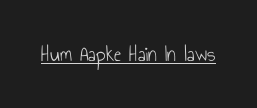
The image shows 22 px text type, upright; set normal letter spacing, underlined.
